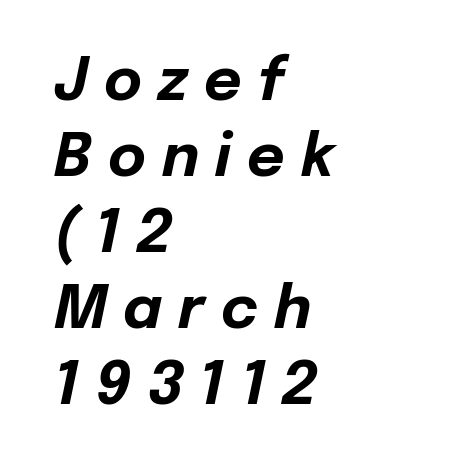
Spacing between characters has been opened up far beyond the box default. A student would call this left alignment; a typographer would say flush left, rag right. The letters are bold, with thick, heavy strokes. The letters advance in unequal steps, a hallmark of proportional type. The passage shown is not underscored anywhere. Quick note: interline space is typical.
